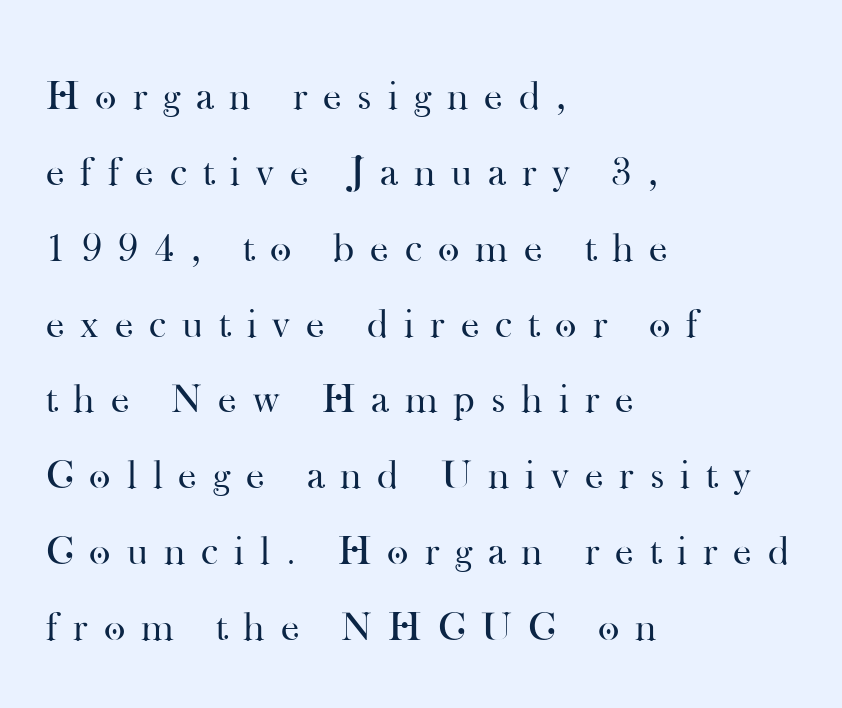
Q: Is the text bold? A: No.
Q: Is the text italic (slanted)? A: No, it is upright.
Q: Is the typeface a serif or a sans-serif typeface? A: Serif.
Q: Is the text underlined? A: No.
Q: How is the paragraph aligned? A: Left-aligned.
Q: Is the spacing between letters normal or unusually wide? A: Unusually wide.
Q: Width (condensed, normal, or wide)? A: Normal.
Q: Stroke contrast? A: High.
Q: x-height? A: Small.
Q: Monospaced? A: No.
